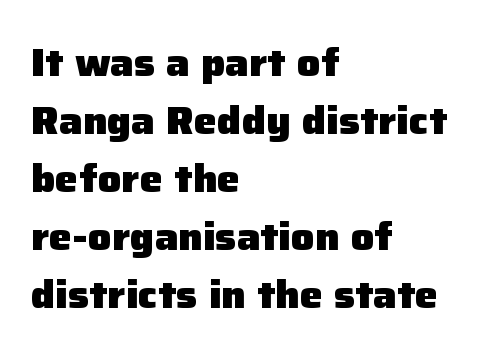
Q: Is the text bold? A: Yes.
Q: Is the text italic (slanted)? A: No, it is upright.
Q: Is the typeface a serif or a sans-serif typeface? A: Sans-serif.
Q: Is the text underlined? A: No.
Q: How is the paragraph aligned? A: Left-aligned.
Q: Is the spacing between letters normal or unusually wide? A: Normal.
Q: Is the spacing between lines tight, normal or loose? A: Normal.
Q: Width (condensed, normal, or wide)? A: Normal.
Q: Stroke contrast? A: Low.
Q: x-height? A: Medium.
Q: Monospaced? A: No.
